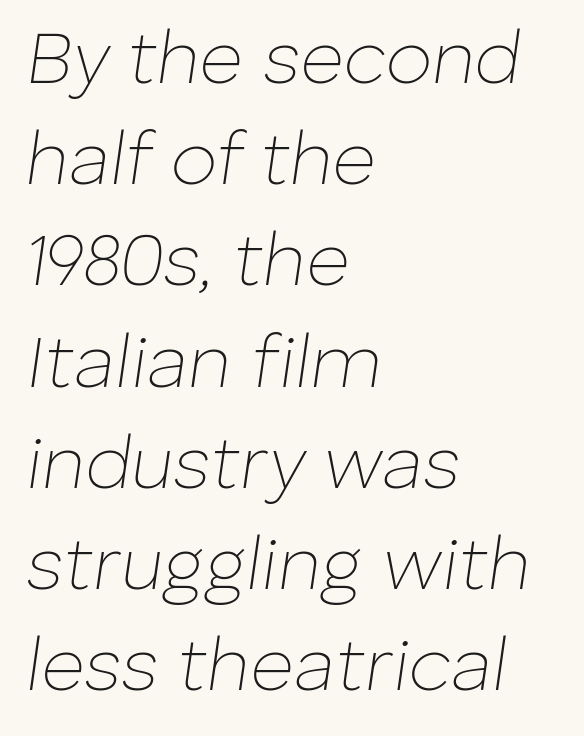
{"italic": "yes", "lean": "right", "slant_degrees": 8, "bold": "no", "weight": "thin", "width": "normal", "stroke_contrast": "low", "x_height": "medium", "monospaced": "no", "underline": "no", "align": "left", "line_spacing": "normal", "line_spacing_ratio": 1.35, "letter_spacing": "normal", "letter_spacing_em": 0.0, "glyph_px": 75}
